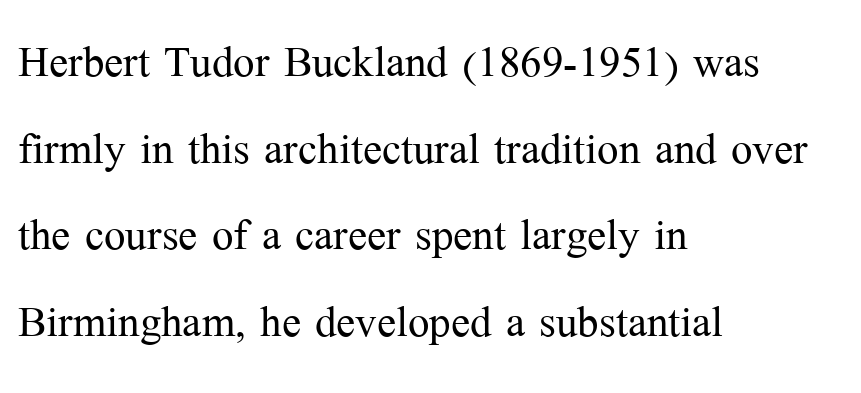
The image shows 57 px light serif type, upright; set left-aligned, normal line spacing (1.52x), normal letter spacing, not underlined; medium stroke contrast and a medium x-height.
